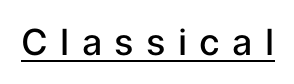
Q: Is the text bold? A: Semi-bold.
Q: Is the text italic (slanted)? A: No, it is upright.
Q: Is the typeface a serif or a sans-serif typeface? A: Sans-serif.
Q: Is the text underlined? A: Yes.
Q: Is the spacing between letters normal or unusually wide? A: Unusually wide.
Q: Width (condensed, normal, or wide)? A: Normal.
Q: Stroke contrast? A: Low.
Q: x-height? A: Medium.
Q: Monospaced? A: No.
